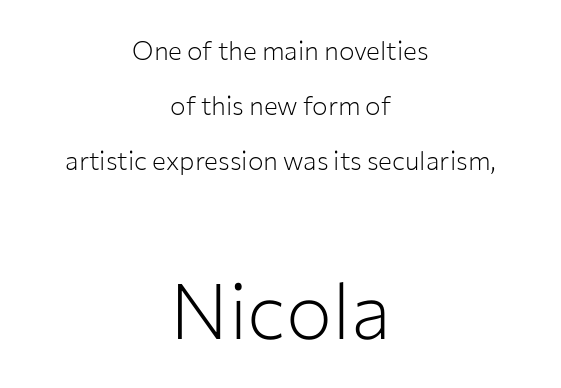
The image shows 77 px light sans-serif type, upright; set centered, loose line spacing (2.12x), normal letter spacing, not underlined; the second (bottom) block is 2.96x larger; low stroke contrast and a medium x-height.
